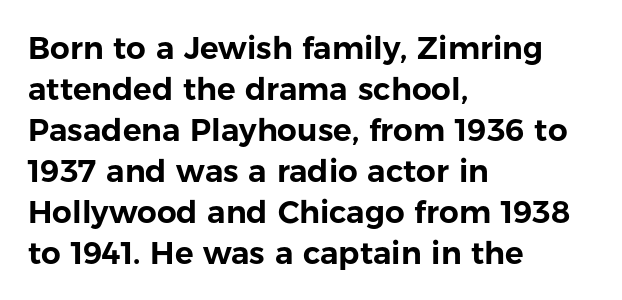
The image shows 31 px sans-serif type, upright; set left-aligned, normal line spacing (1.32x), normal letter spacing, not underlined; low stroke contrast and a medium x-height.
